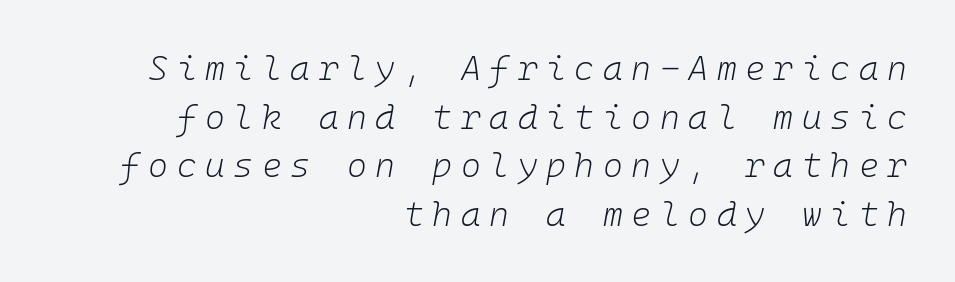
Q: Is the text bold? A: No.
Q: Is the text italic (slanted)? A: Yes, it leans right by about 10 degrees.
Q: Is the text underlined? A: No.
Q: How is the paragraph aligned? A: Right-aligned.
Q: Is the spacing between letters normal or unusually wide? A: Unusually wide.
Q: Is the spacing between lines tight, normal or loose? A: Normal.
Q: Width (condensed, normal, or wide)? A: Normal.
Q: Stroke contrast? A: Low.
Q: x-height? A: Medium.
Q: Monospaced? A: Yes.
